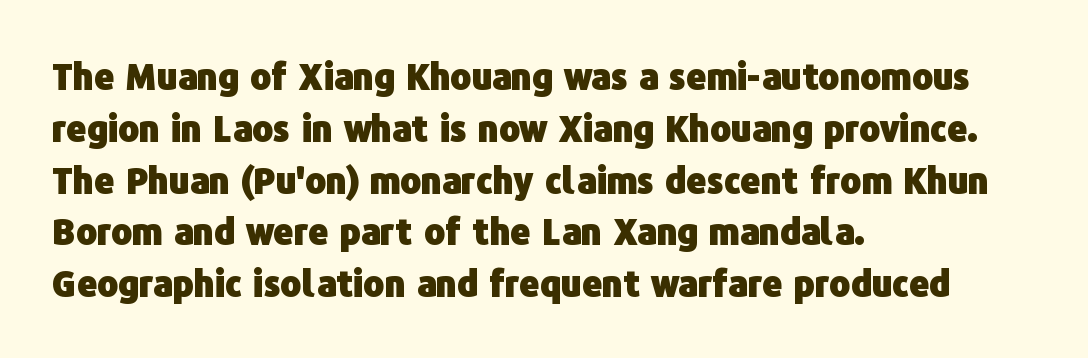
Q: Is the text bold? A: Yes.
Q: Is the text italic (slanted)? A: No, it is upright.
Q: Is the typeface a serif or a sans-serif typeface? A: Sans-serif.
Q: Is the text underlined? A: No.
Q: How is the paragraph aligned? A: Left-aligned.
Q: Is the spacing between letters normal or unusually wide? A: Normal.
Q: Is the spacing between lines tight, normal or loose? A: Normal.
Q: Width (condensed, normal, or wide)? A: Normal.
Q: Stroke contrast? A: Low.
Q: x-height? A: Medium.
Q: Monospaced? A: No.
